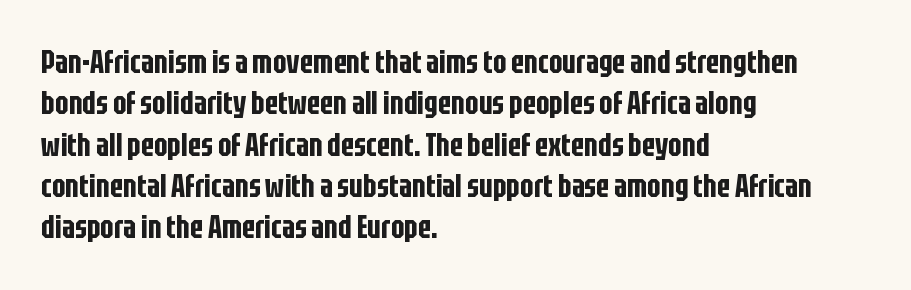
{"serif": "no", "italic": "no", "width": "condensed", "stroke_contrast": "low", "x_height": "large", "monospaced": "no", "underline": "no", "align": "left", "line_spacing": "normal", "line_spacing_ratio": 1.29, "letter_spacing": "normal", "letter_spacing_em": 0.0, "glyph_px": 32}
